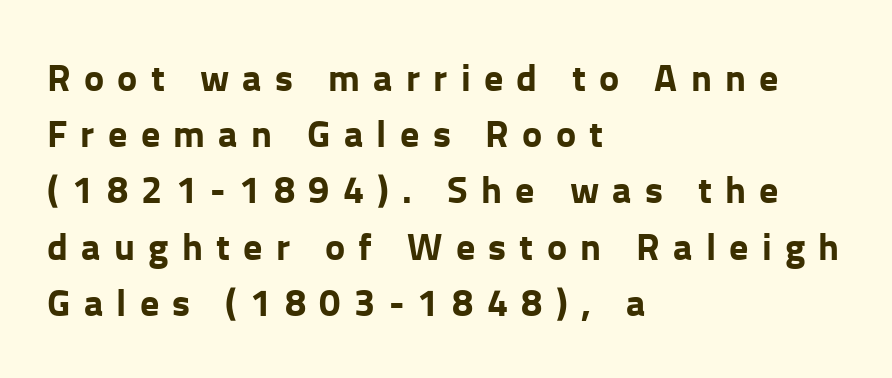
The image shows 38 px bold sans-serif type, upright; set left-aligned, normal line spacing (1.48x), unusually wide letter spacing (+0.35 em), not underlined; low stroke contrast and a medium x-height.
